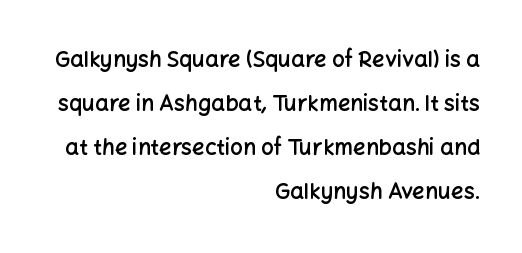
The image shows 22 px text type, upright; set right-aligned, loose line spacing (2.0x), normal letter spacing, not underlined.
